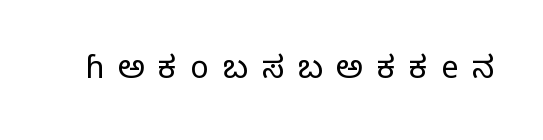
Lines of text with bare space underneath. The tracking jumps out immediately: characters are airy and widely separated. Every stem runs plumb, perpendicular to the baseline. Weight: not bold — regular or lighter.
